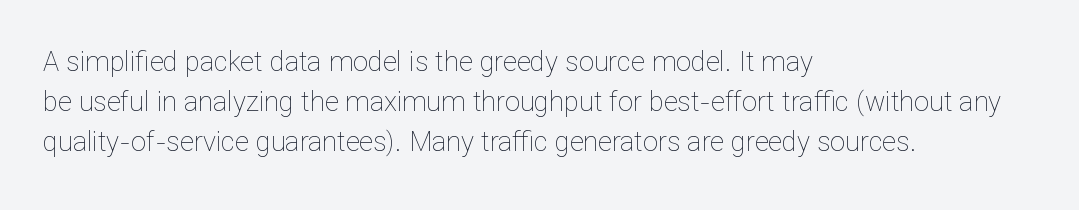
The paragraph shown leans on its left margin. Has an underline been added? It has not. The font's upright variant was chosen for this text. The cut favours lightness, reaching ordinary text weight at its darkest.
